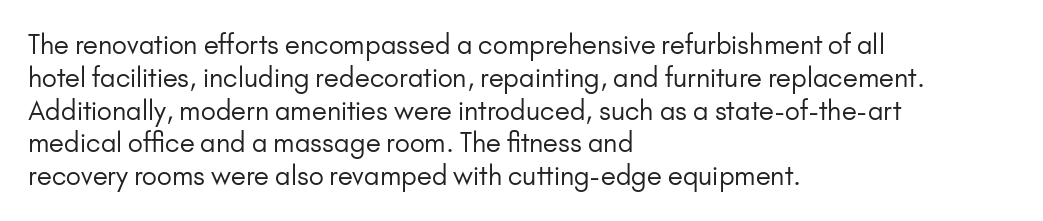
The image shows 26 px text type, upright; set left-aligned, normal line spacing (1.26x), normal letter spacing, not underlined.
